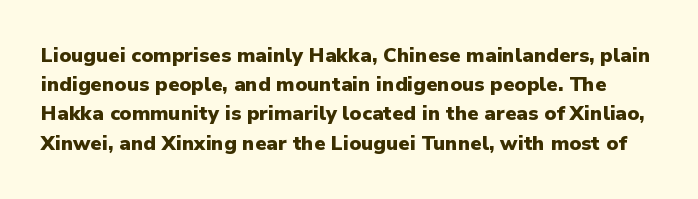
The image shows 20 px bold type, upright; set normal line spacing (1.46x), normal letter spacing, not underlined.
